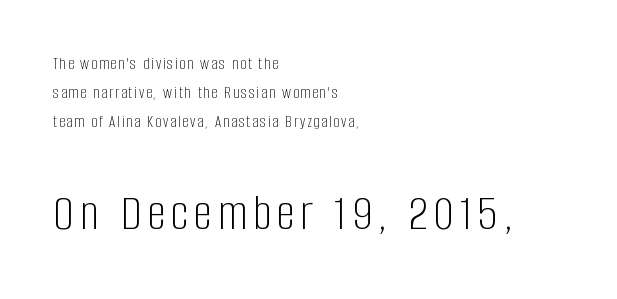
The image shows 52 px light, condensed sans-serif type, upright; set left-aligned, line spacing 1.72x, not underlined; the second (bottom) block is 3.06x larger; low stroke contrast and a large x-height.
